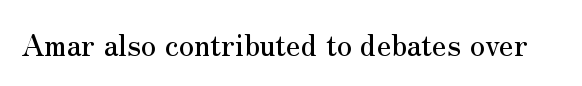
{"serif": "yes", "italic": "no", "width": "normal", "stroke_contrast": "medium", "x_height": "small", "monospaced": "no", "underline": "no", "letter_spacing": "normal", "letter_spacing_em": 0.0, "glyph_px": 30}
